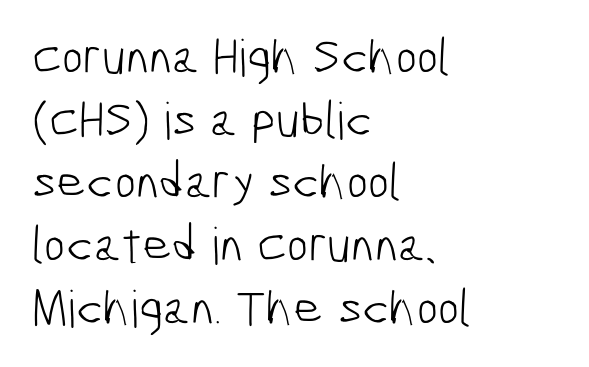
The image shows 51 px light, condensed sans-serif type; set left-aligned, line spacing 1.23x, normal letter spacing, not underlined; low stroke contrast and a medium x-height.
